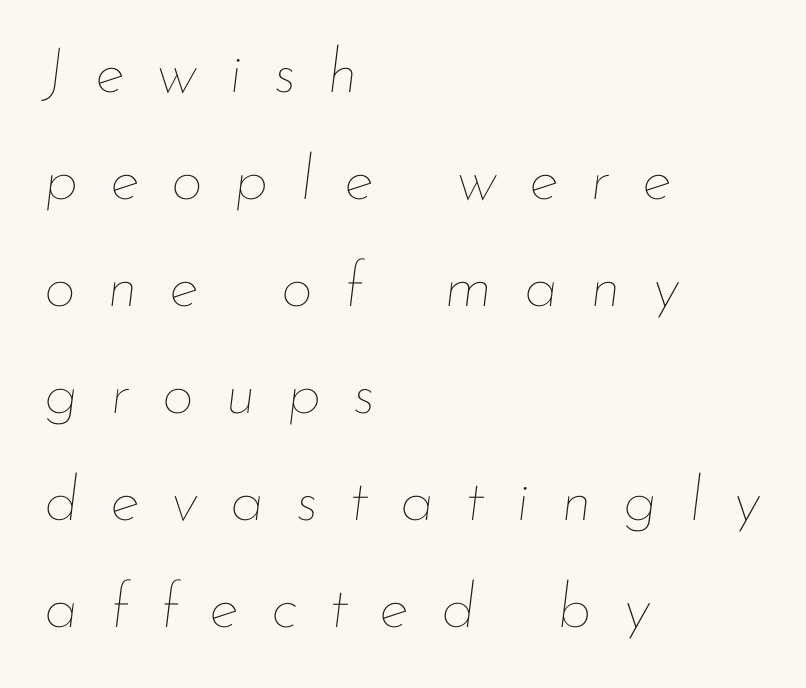
A student would call this left alignment; a typographer would say flush left, rag right. These lines have a slow, spaced-out rhythm from letter to letter. Character widths vary here, with narrow letters taking less room than wide ones. Descender tails drop into unmarked territory.
